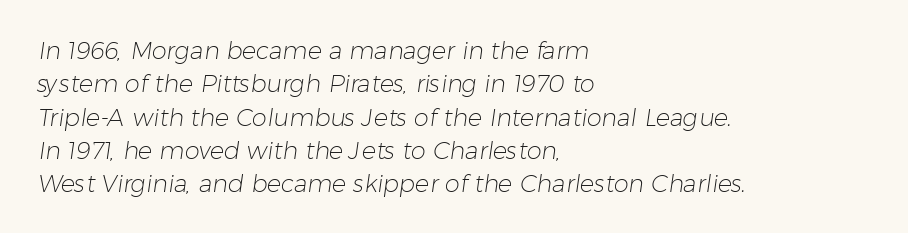
Vertical spacing — default. If you drew a ruler down the left edge, every line would touch it. Stems here are at most as thick as an everyday book face. Is the letter spacing exaggerated? No — it looks like the ordinary default.
